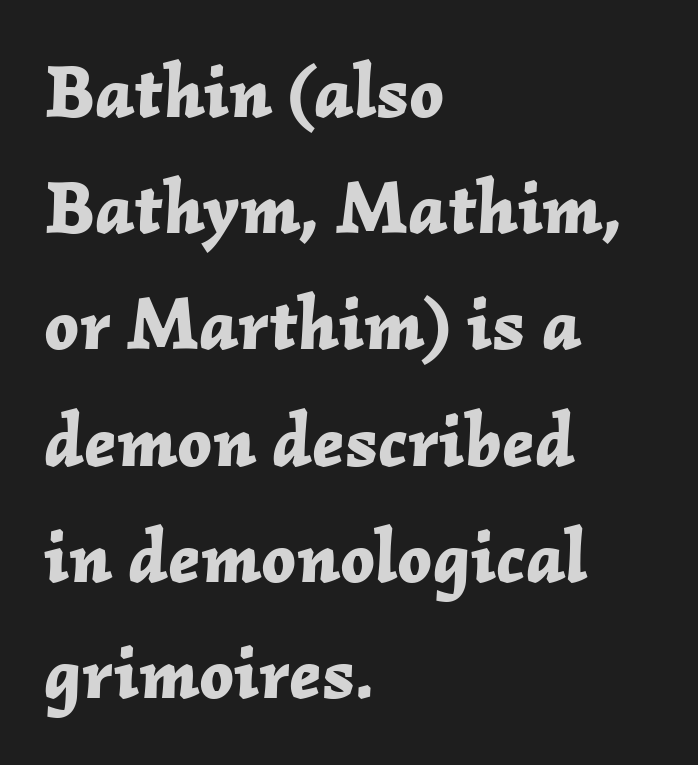
{"italic": "yes", "lean": "right", "slant_degrees": 2, "bold": "yes", "weight": "bold", "width": "normal", "stroke_contrast": "low", "x_height": "medium", "monospaced": "no", "underline": "no", "align": "left", "line_spacing": "normal", "line_spacing_ratio": 1.55, "letter_spacing": "normal", "letter_spacing_em": 0.0, "glyph_px": 75}
